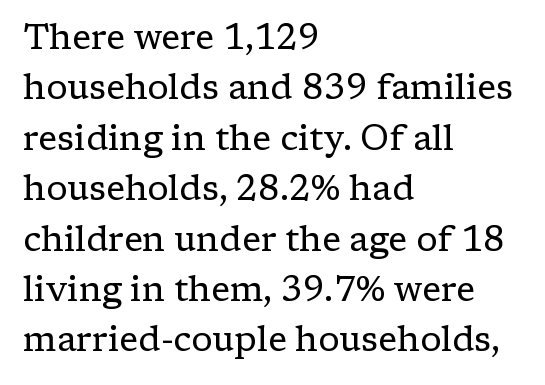
{"serif": "yes", "italic": "no", "bold": "no", "weight": "regular", "width": "normal", "stroke_contrast": "low", "x_height": "medium", "monospaced": "no", "underline": "no", "align": "left", "line_spacing": "normal", "line_spacing_ratio": 1.44, "letter_spacing": "normal", "letter_spacing_em": 0.0, "glyph_px": 35}
